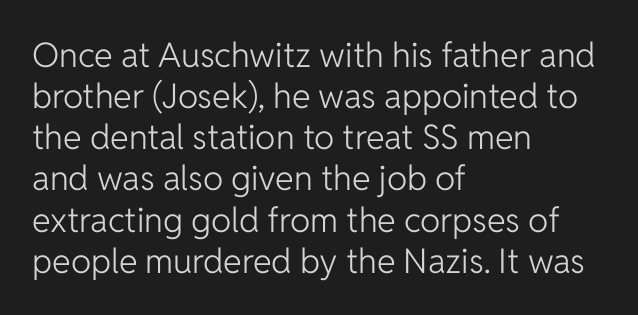
Serifs: no, the terminals of the letterforms are clean. The glyphs are unaccompanied by any horizontal stroke below them. The paragraph has a hard left edge and a soft right edge. Upright lettering throughout. These glyphs show unthickened strokes, regular width or finer.
